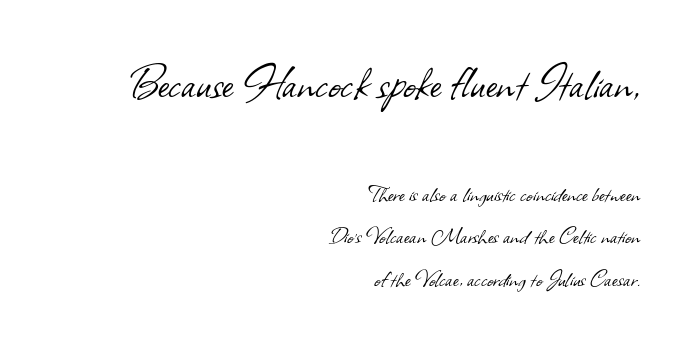
Q: Is the text bold? A: No.
Q: Is the typeface a serif or a sans-serif typeface? A: Sans-serif.
Q: Is the text underlined? A: No.
Q: How is the paragraph aligned? A: Right-aligned.
Q: Is the spacing between letters normal or unusually wide? A: Normal.
Q: Is the spacing between lines tight, normal or loose? A: Normal.
Q: Which block of text is set in a larger size, the first (top) or the second (bottom)? A: The first (top) one.
Q: Width (condensed, normal, or wide)? A: Normal.
Q: Stroke contrast? A: Low.
Q: x-height? A: Small.
Q: Monospaced? A: No.
